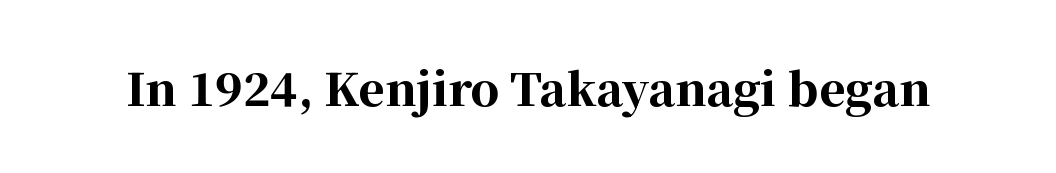
{"serif": "yes", "italic": "no", "bold": "yes", "weight": "bold", "width": "normal", "stroke_contrast": "high", "x_height": "medium", "monospaced": "no", "underline": "no", "letter_spacing": "normal", "letter_spacing_em": 0.0, "glyph_px": 45}
